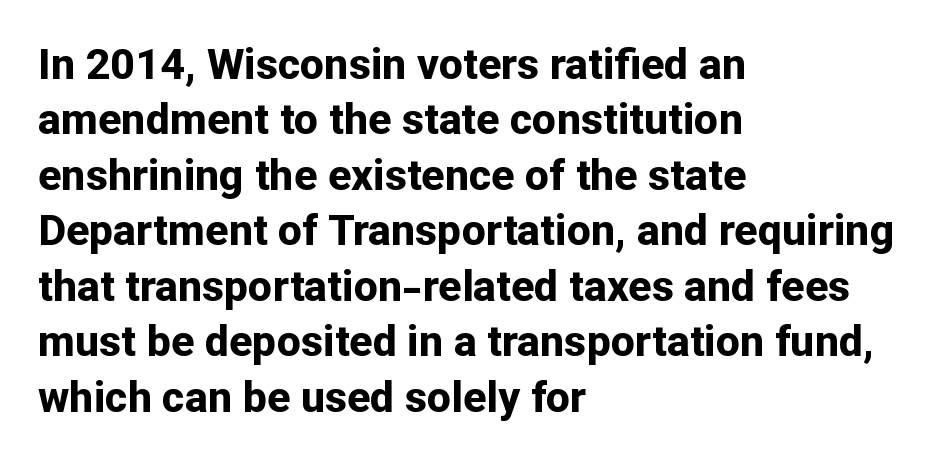
These lines carry a lot of weight — the face is fully bold. A sans-serif font was chosen for this passage. The rag falls on the right side of this text block. Compared with typical paragraphs, the rows here are spaced about the same. Style check: upright.
